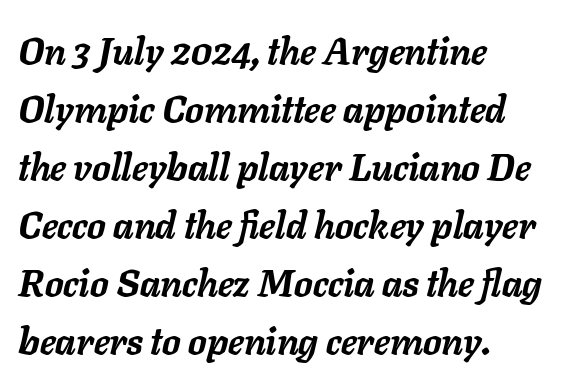
{"italic": "yes", "lean": "right", "slant_degrees": 11, "bold": "yes", "weight": "semibold", "width": "normal", "stroke_contrast": "low", "x_height": "medium", "monospaced": "no", "underline": "no", "align": "left", "line_spacing": "normal", "line_spacing_ratio": 1.57, "letter_spacing": "normal", "letter_spacing_em": 0.0, "glyph_px": 37}
